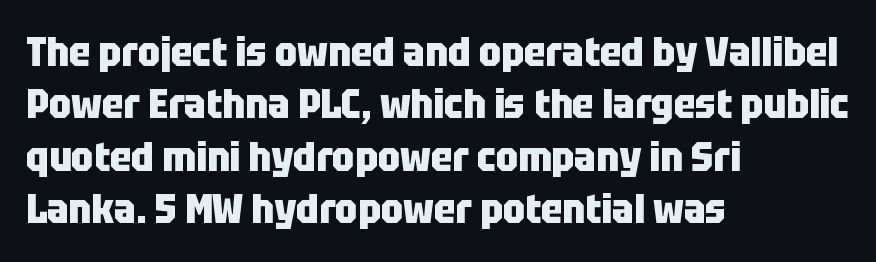
Q: Is the text bold? A: Yes.
Q: Is the text italic (slanted)? A: No, it is upright.
Q: Is the typeface a serif or a sans-serif typeface? A: Sans-serif.
Q: Is the text underlined? A: No.
Q: How is the paragraph aligned? A: Left-aligned.
Q: Is the spacing between letters normal or unusually wide? A: Normal.
Q: Is the spacing between lines tight, normal or loose? A: Normal.
Q: Width (condensed, normal, or wide)? A: Condensed.
Q: Stroke contrast? A: Low.
Q: x-height? A: Large.
Q: Monospaced? A: No.
